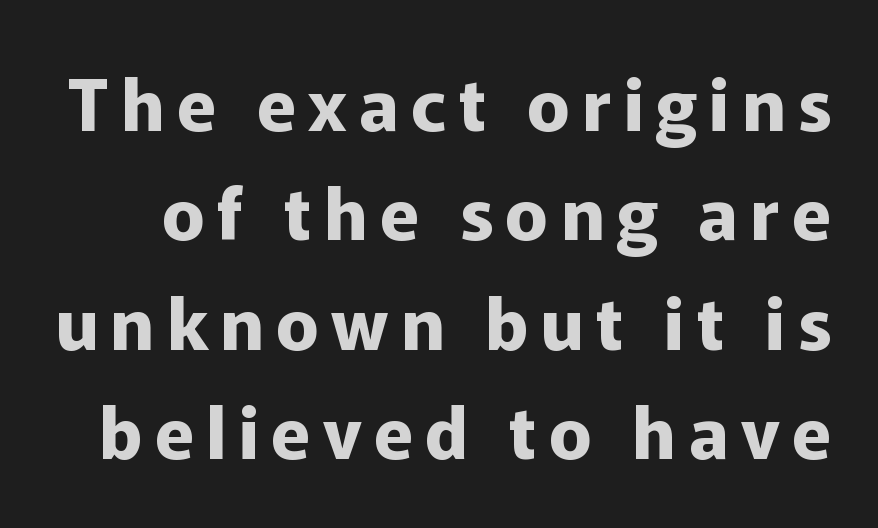
{"serif": "no", "italic": "no", "bold": "yes", "weight": "bold", "width": "normal", "stroke_contrast": "low", "x_height": "medium", "monospaced": "no", "underline": "no", "line_spacing": "normal", "line_spacing_ratio": 1.52, "glyph_px": 72}
